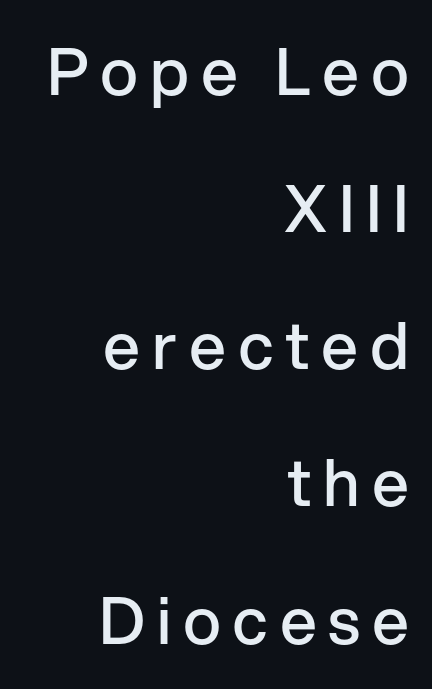
Q: Is the text bold? A: Semi-bold.
Q: Is the text italic (slanted)? A: No, it is upright.
Q: Is the typeface a serif or a sans-serif typeface? A: Sans-serif.
Q: Is the text underlined? A: No.
Q: How is the paragraph aligned? A: Right-aligned.
Q: Is the spacing between lines tight, normal or loose? A: Loose.
Q: Width (condensed, normal, or wide)? A: Normal.
Q: Stroke contrast? A: Low.
Q: x-height? A: Medium.
Q: Monospaced? A: No.
